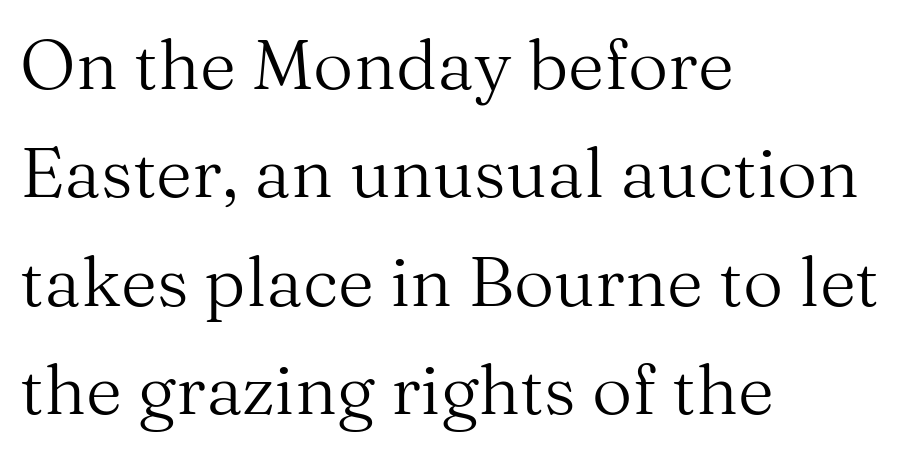
The image shows 70 px regular-weight serif type, upright; set left-aligned, normal line spacing (1.55x), normal letter spacing, not underlined; medium stroke contrast and a medium x-height.
